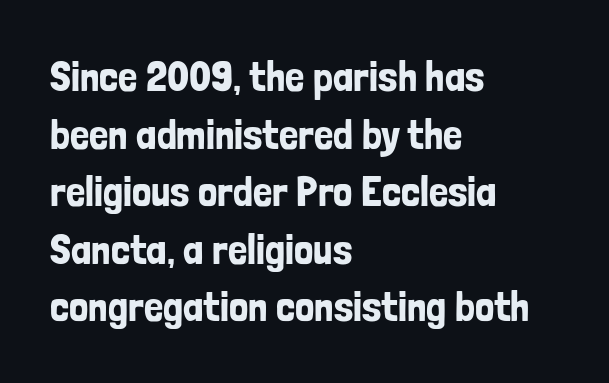
The strip under each line holds only bare page. Whoever set this chose a conventional vertical rhythm. The specimen reads as upright at a glance. The rendering uses natural spacing where letterforms have individual widths.
